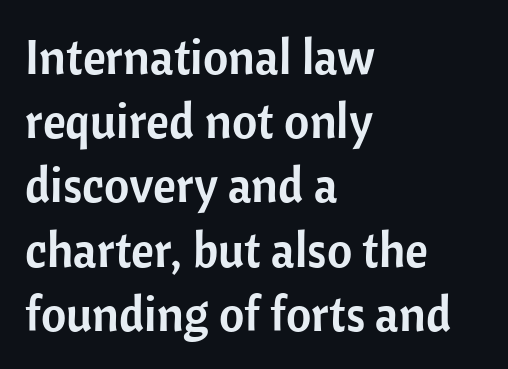
The lines sit at an ordinary, default distance from one another. Reading down the block, your eye returns to a fixed left position each line. Looks like regular typesetting: each glyph gets only the width it needs. Every character sits straight up, as roman type does. Tracking value appears to be zero — textbook default spacing.
